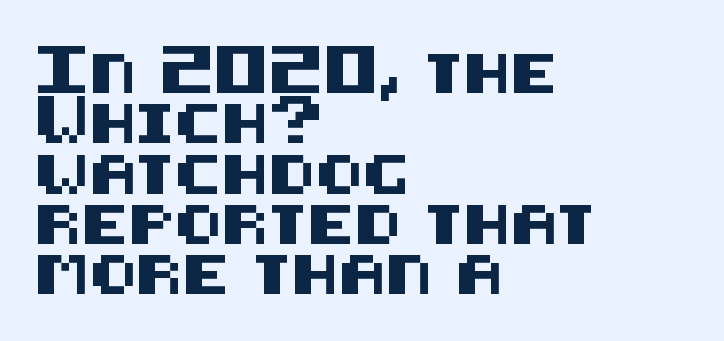
The gap between lines stays unmarked. Honestly, the letter spacing is just normal — you wouldn't notice it. This sample keeps an unexceptional amount of space between lines. The letters carry no serifs — their stems end cleanly without finishing strokes.
